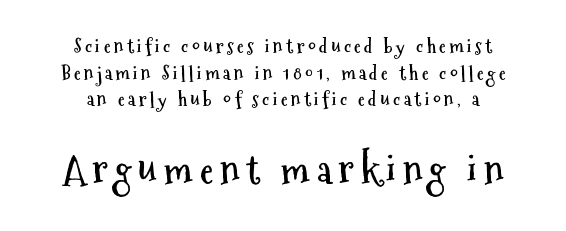
Serifs: no, the terminals of the letterforms are clean. If you drew a line through each stem, it would be perfectly vertical. Only glyphs here, with clear space below each row. The text block is weighted toward neither margin, spreading evenly from the middle. The sample has been set heavy, in full bold.
